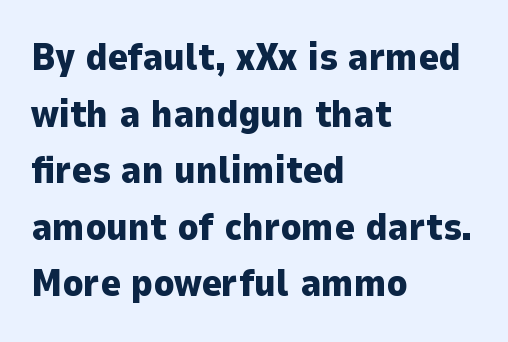
A typesetter would label this face a sans. Line starts are locked; line ends wander. Type without underlining. You could not count columns in this text — the font is proportionally spaced. Leading: standard. The typesetting leans heavy: a genuine bold.
